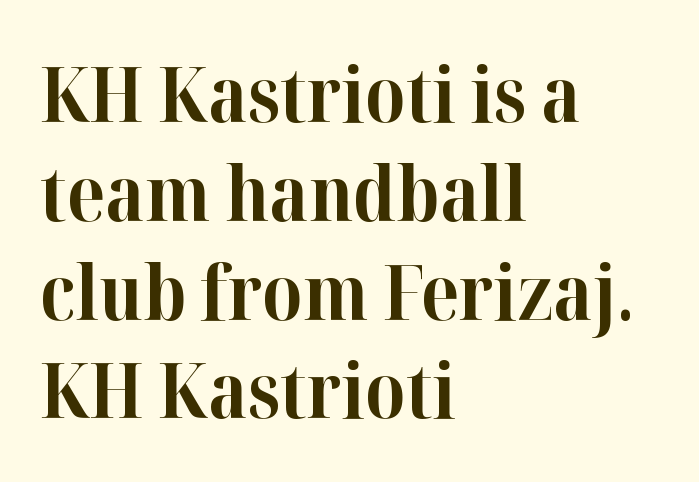
The image shows 76 px bold serif type, upright; set left-aligned, normal line spacing (1.3x), normal letter spacing, not underlined; high stroke contrast and a medium x-height.
